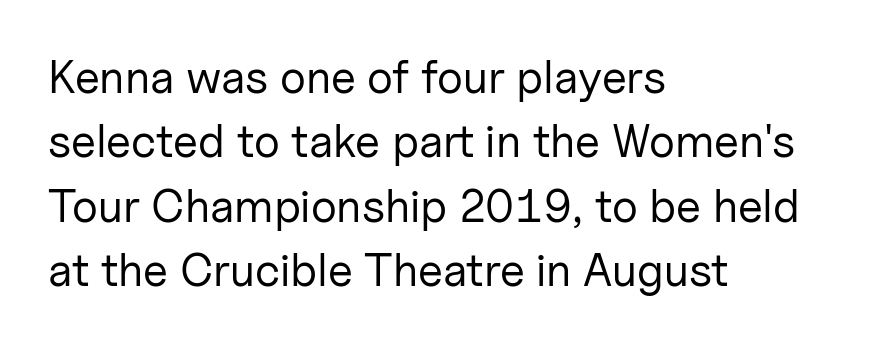
The image shows 46 px regular-weight sans-serif type, upright; set left-aligned, normal line spacing (1.4x), normal letter spacing, not underlined; low stroke contrast and a medium x-height.
